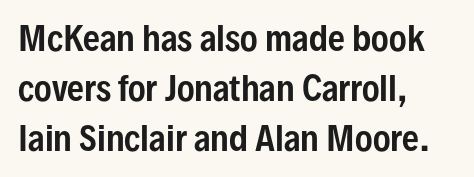
The image shows 33 px condensed sans-serif type, upright; set left-aligned, normal line spacing (1.51x), normal letter spacing, not underlined; low stroke contrast and a medium x-height.
